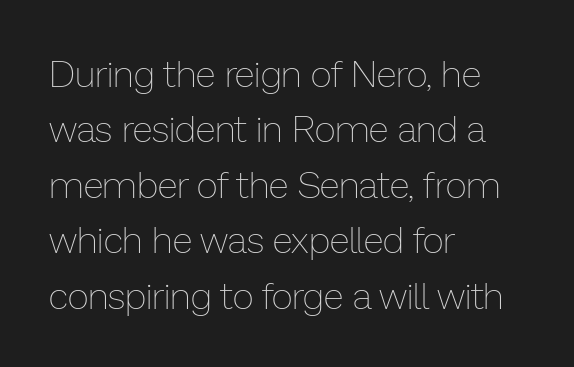
Teacher's note: observe the even left margin — that is flush-left alignment. If you measured baseline to baseline, you'd find a middling distance. Default kerning and tracking; the words read as compact shapes. The space directly below the letters is spotless. This is not heavy type; no bold has been used. The letters stand straight up with perfectly vertical stems.
